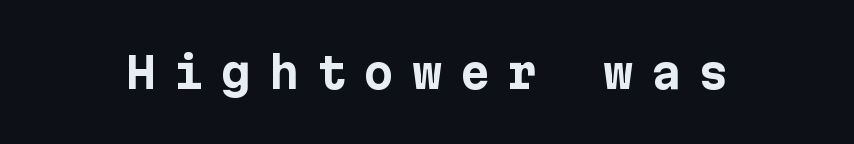
Weight check: bold — yes, fully. Someone cranked the tracking dial way up on this one. Posture: straight, roman, zero tilt. Note: no serifs on the glyphs. Honestly, there is no underline to notice here at all.
